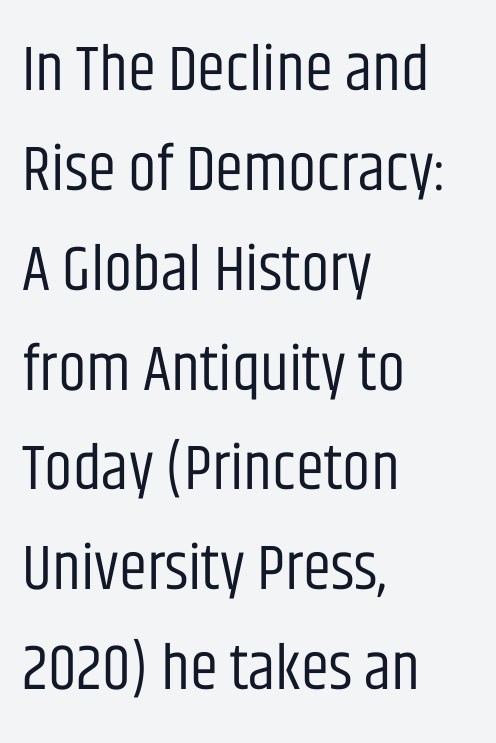
The characters are drawn with everyday or finer stroke widths. No extra tracking has been applied to these lines. A typesetter would call this proportional, since set widths differ per character. Leading matches the norm, producing a regular column. Ascenders rise straight up at ninety degrees. Each row of text sits above clean, open space.
